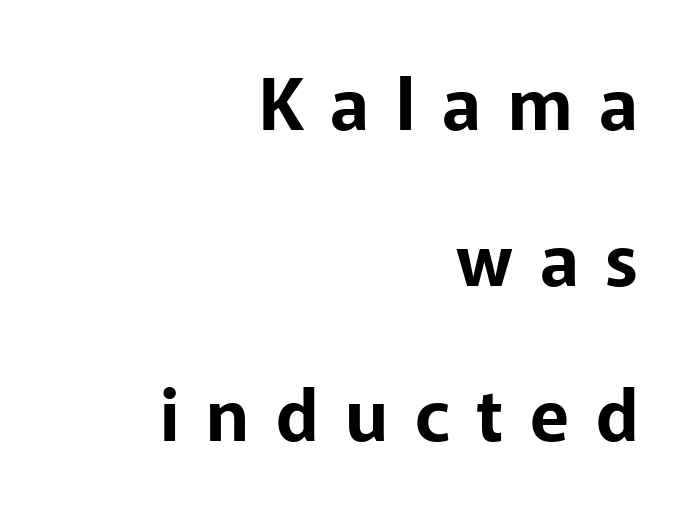
Q: Is the text italic (slanted)? A: No, it is upright.
Q: Is the typeface a serif or a sans-serif typeface? A: Sans-serif.
Q: Is the text underlined? A: No.
Q: How is the paragraph aligned? A: Right-aligned.
Q: Is the spacing between letters normal or unusually wide? A: Unusually wide.
Q: Is the spacing between lines tight, normal or loose? A: Loose.
Q: Width (condensed, normal, or wide)? A: Normal.
Q: Stroke contrast? A: Low.
Q: x-height? A: Medium.
Q: Monospaced? A: No.
